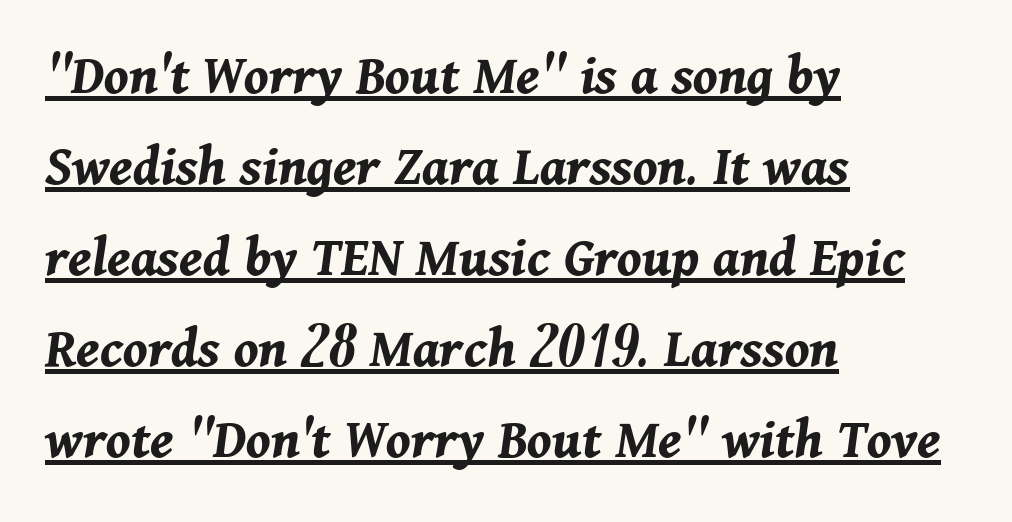
Each word holds together tightly as a unit, with standard inter-letter gaps. Varying glyph widths throughout — classic text-font behaviour. Compared with a centered layout, this one pins lines to the left instead. Summary of weight: heavy, a full bold.
